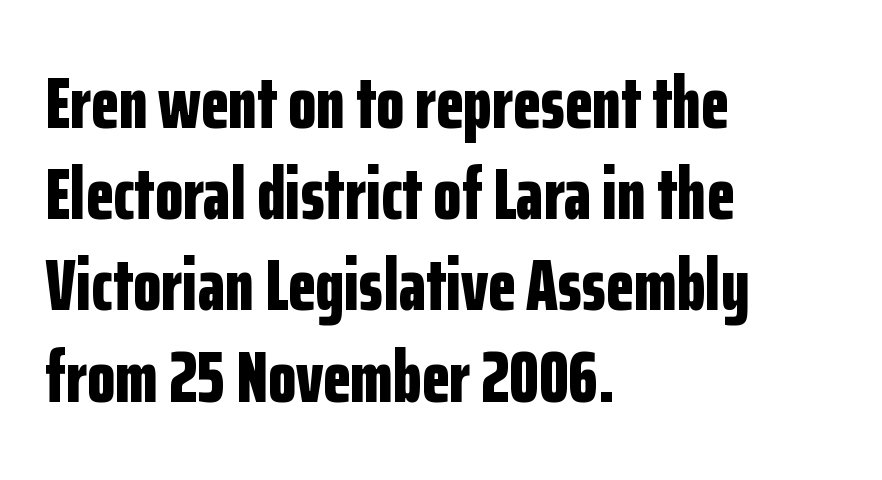
Q: Is the text bold? A: Yes.
Q: Is the text italic (slanted)? A: No, it is upright.
Q: Is the typeface a serif or a sans-serif typeface? A: Sans-serif.
Q: Is the text underlined? A: No.
Q: How is the paragraph aligned? A: Left-aligned.
Q: Is the spacing between letters normal or unusually wide? A: Normal.
Q: Is the spacing between lines tight, normal or loose? A: Normal.
Q: Width (condensed, normal, or wide)? A: Condensed.
Q: Stroke contrast? A: Low.
Q: x-height? A: Medium.
Q: Monospaced? A: No.
